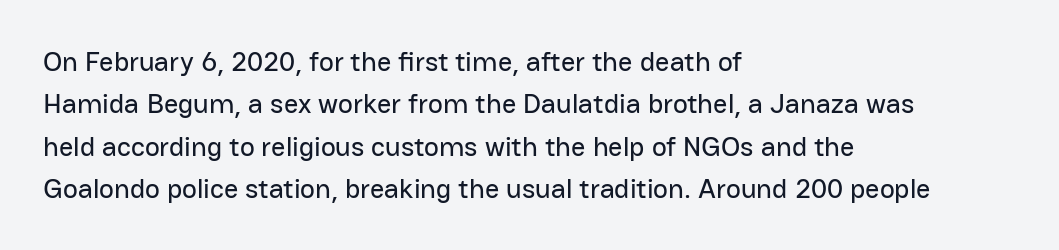
{"serif": "no", "italic": "no", "width": "normal", "stroke_contrast": "low", "x_height": "medium", "monospaced": "no", "underline": "no", "align": "left", "line_spacing": "normal", "line_spacing_ratio": 1.51, "letter_spacing": "normal", "letter_spacing_em": 0.0, "glyph_px": 28}
